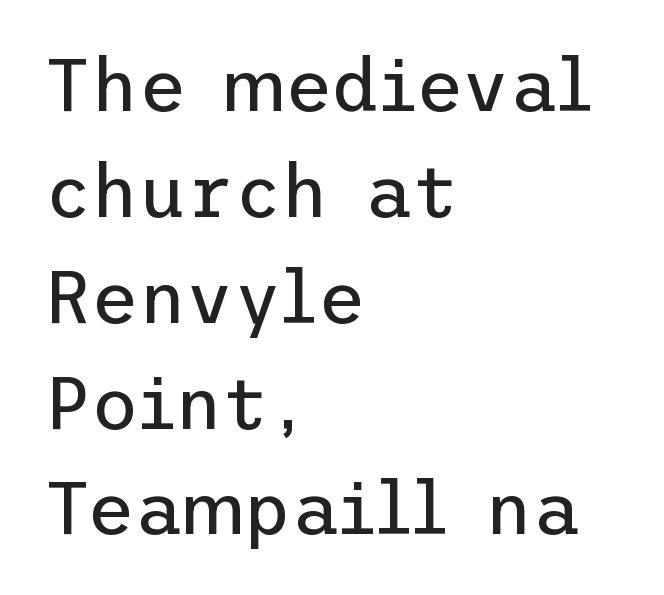
{"serif": "no", "italic": "no", "bold": "no", "weight": "regular", "width": "normal", "stroke_contrast": "low", "x_height": "medium", "underline": "no", "align": "left", "line_spacing": "normal", "line_spacing_ratio": 1.45, "letter_spacing": "normal", "letter_spacing_em": 0.0, "glyph_px": 73}
